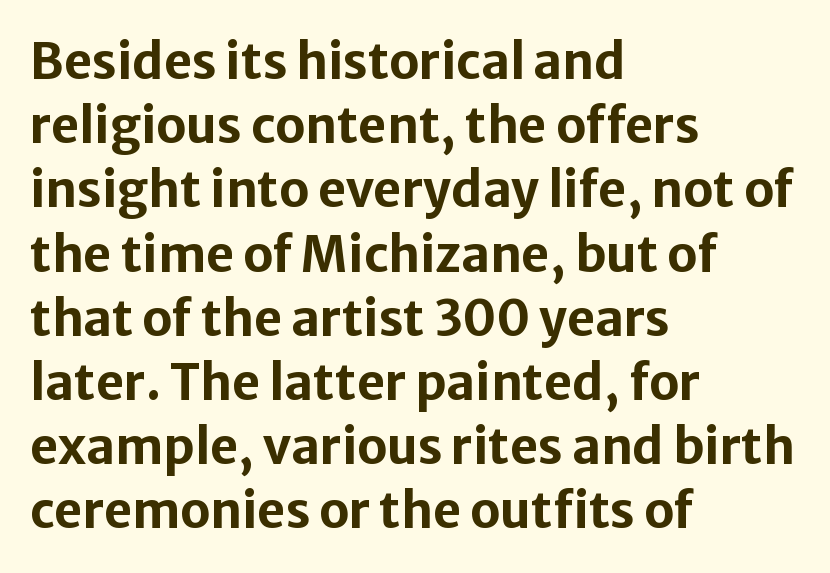
{"serif": "no", "italic": "no", "bold": "yes", "weight": "bold", "width": "normal", "stroke_contrast": "low", "x_height": "medium", "monospaced": "no", "underline": "no", "align": "left", "line_spacing": "normal", "line_spacing_ratio": 1.31, "letter_spacing": "normal", "letter_spacing_em": 0.0, "glyph_px": 49}
